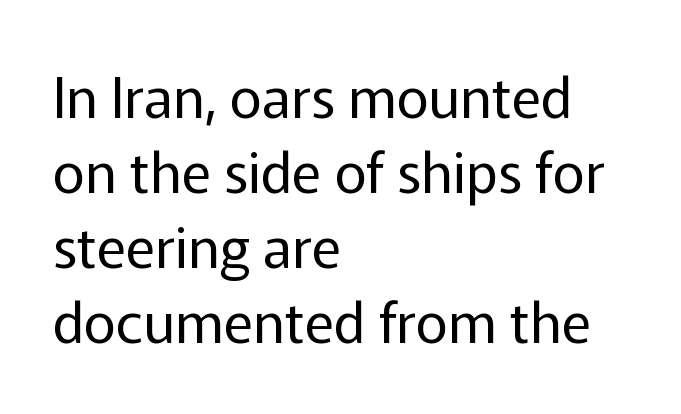
{"serif": "no", "italic": "no", "bold": "no", "weight": "regular", "width": "normal", "stroke_contrast": "low", "x_height": "medium", "monospaced": "no", "underline": "no", "align": "left", "line_spacing": "normal", "line_spacing_ratio": 1.34, "letter_spacing": "normal", "letter_spacing_em": 0.0, "glyph_px": 56}
